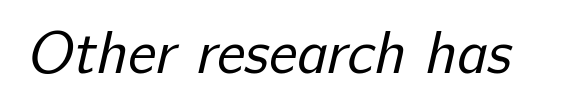
{"serif": "no", "bold": "no", "weight": "regular", "width": "normal", "stroke_contrast": "low", "x_height": "medium", "monospaced": "no", "underline": "no", "letter_spacing": "normal", "letter_spacing_em": 0.0, "glyph_px": 59}
